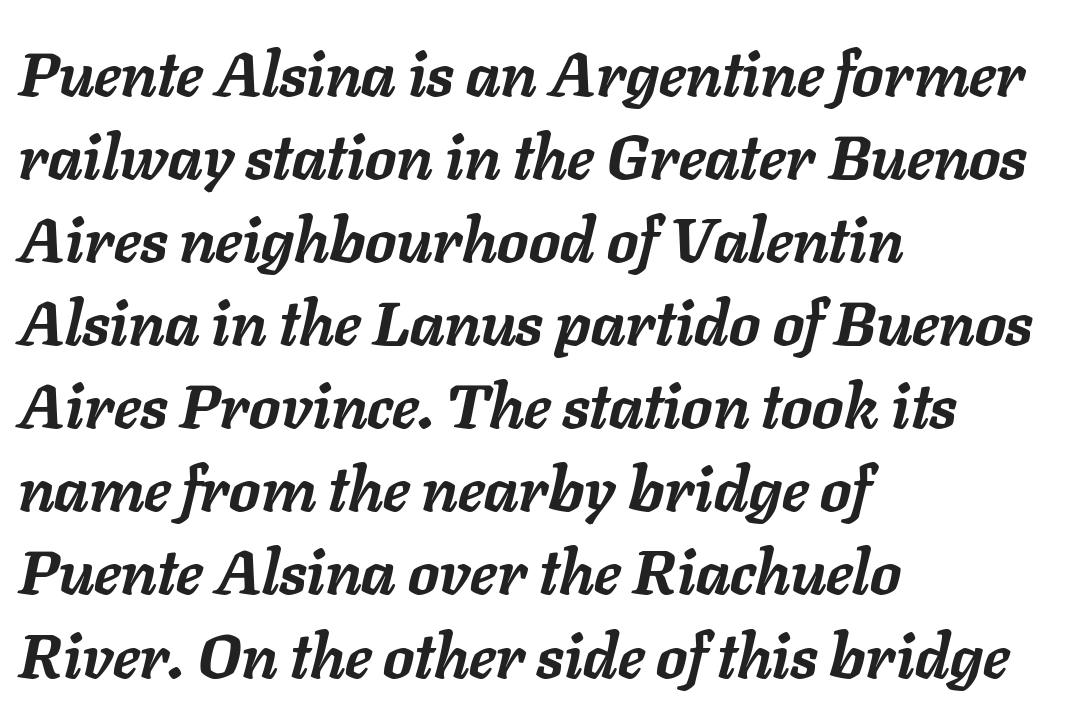
Q: Is the text bold? A: Yes.
Q: Is the text italic (slanted)? A: Yes, it leans right by about 11 degrees.
Q: Is the text underlined? A: No.
Q: How is the paragraph aligned? A: Left-aligned.
Q: Is the spacing between letters normal or unusually wide? A: Normal.
Q: Is the spacing between lines tight, normal or loose? A: Normal.
Q: Width (condensed, normal, or wide)? A: Normal.
Q: Stroke contrast? A: Low.
Q: x-height? A: Medium.
Q: Monospaced? A: No.
